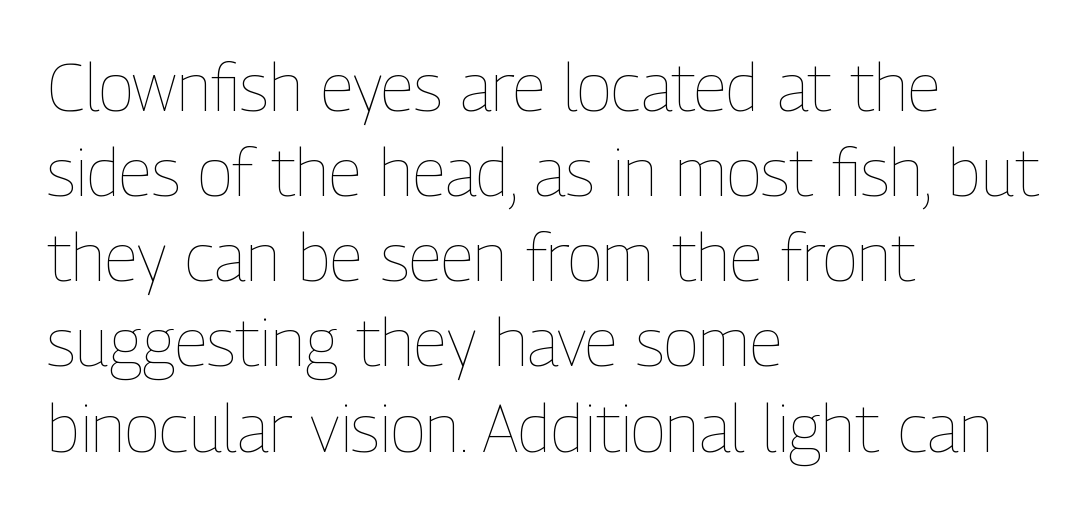
{"italic": "no", "bold": "no", "weight": "thin", "width": "condensed", "stroke_contrast": "low", "x_height": "medium", "monospaced": "no", "underline": "no", "align": "left", "line_spacing": "normal", "line_spacing_ratio": 1.29, "letter_spacing": "normal", "letter_spacing_em": 0.0, "glyph_px": 66}
